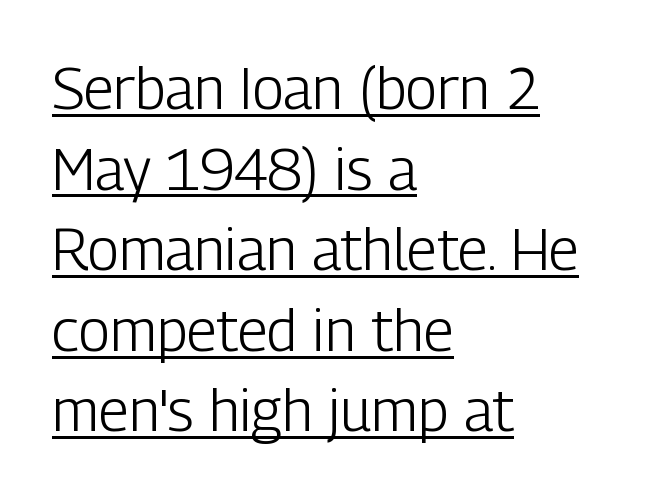
The image shows 58 px light, condensed sans-serif type, upright; set left-aligned, normal line spacing (1.39x), normal letter spacing, underlined; low stroke contrast and a medium x-height.
